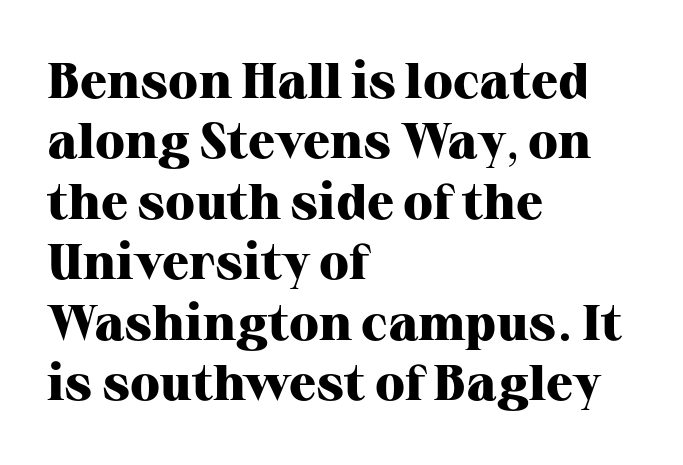
The image shows 50 px heavy serif type, upright; set left-aligned, line spacing 1.21x, normal letter spacing, not underlined; high stroke contrast and a medium x-height.
